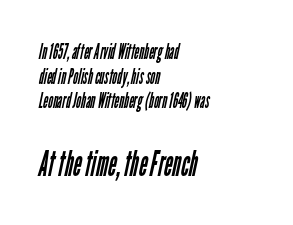
The image shows 36 px regular-weight, condensed sans-serif type; set left-aligned, line spacing 1.17x, normal letter spacing, not underlined; the second (bottom) block is 1.71x larger; low stroke contrast and a medium x-height.
